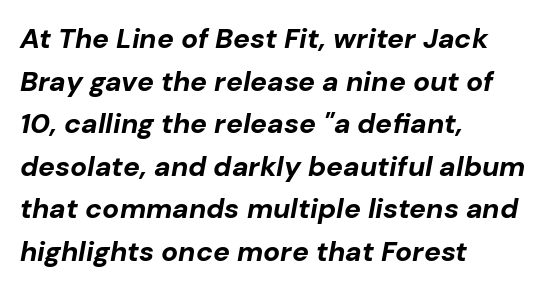
Heavy-handed strokes throughout: this text is bold. One-word summary of the alignment: left. Every character sits at an angle, as italics do. Notice how descenders clear the ascenders below comfortably — that's standard leading. Anything drawn beneath the words? Only blank space.
